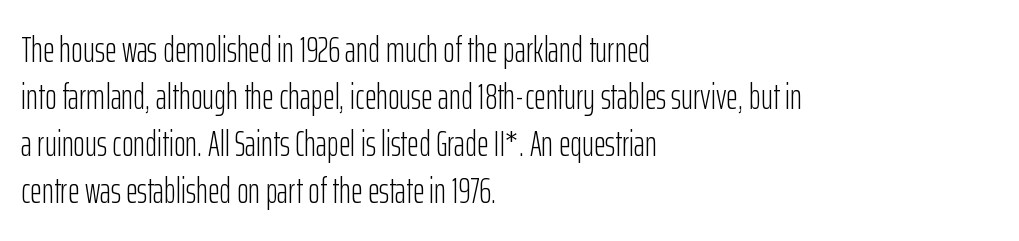
Q: Is the text bold? A: No.
Q: Is the text italic (slanted)? A: No, it is upright.
Q: Is the typeface a serif or a sans-serif typeface? A: Sans-serif.
Q: Is the text underlined? A: No.
Q: How is the paragraph aligned? A: Left-aligned.
Q: Is the spacing between letters normal or unusually wide? A: Normal.
Q: Is the spacing between lines tight, normal or loose? A: Normal.
Q: Width (condensed, normal, or wide)? A: Condensed.
Q: Stroke contrast? A: Low.
Q: x-height? A: Medium.
Q: Monospaced? A: No.
